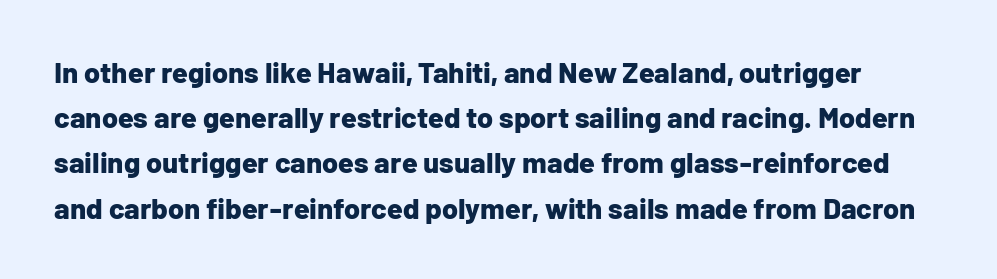
Q: Is the text bold? A: Yes.
Q: Is the text italic (slanted)? A: No, it is upright.
Q: Is the typeface a serif or a sans-serif typeface? A: Sans-serif.
Q: Is the text underlined? A: No.
Q: Is the spacing between letters normal or unusually wide? A: Normal.
Q: Is the spacing between lines tight, normal or loose? A: Normal.
Q: Width (condensed, normal, or wide)? A: Normal.
Q: Stroke contrast? A: Low.
Q: x-height? A: Medium.
Q: Monospaced? A: No.
